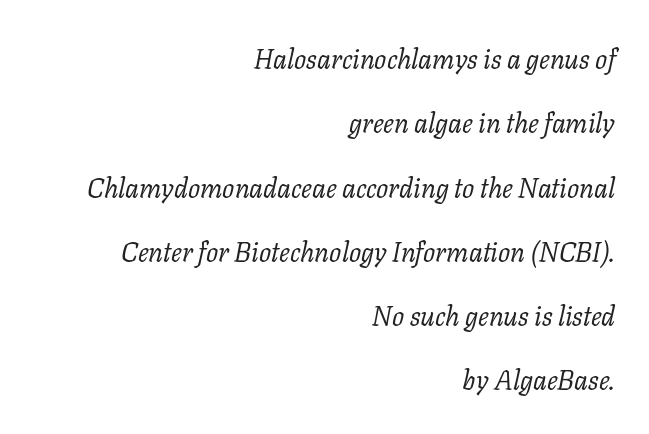
These lines were composed using italics. Students, observe: this is what heavily led, spacious text looks like. Plain, unruled lines of type. Observe the ordinary spacing: letters are neighbours, not strangers. Notice how the passage keeps a crisp vertical edge on the right only. Weight: regular or lighter.
